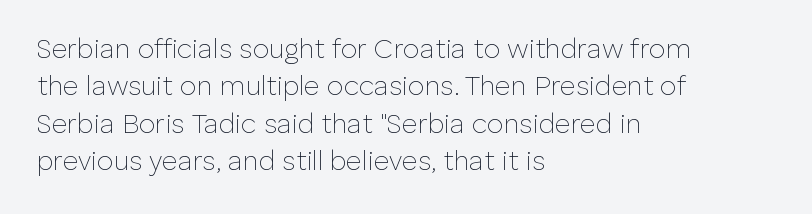
Interline gaps are of average width in this sample. Inter-character spacing is left at the font's built-in metrics. If you drew a line through each stem, it would be perfectly vertical. Words float on clear page, feet unadorned. Each line starts at the same left margin while the right side varies.
